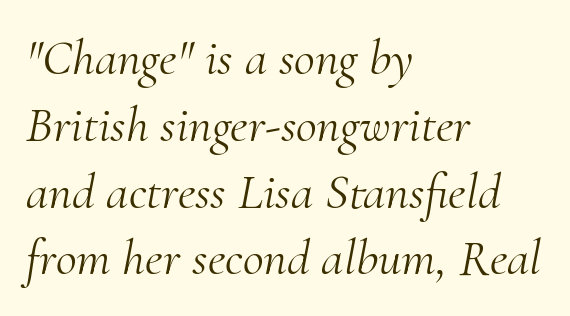
One glance says typical: line gaps are just what's usual. Characters are canted at an angle relative to the baseline's perpendicular. The passage shown is not bold in any degree. The string is rendered with underlining switched off.
